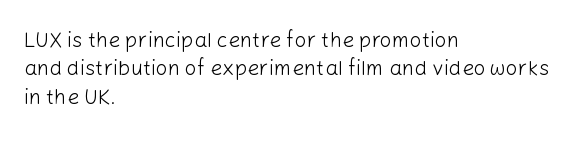
{"italic": "no", "bold": "no", "underline": "no", "align": "left", "line_spacing": "normal", "line_spacing_ratio": 1.35, "letter_spacing": "normal", "letter_spacing_em": 0.0, "glyph_px": 21}
